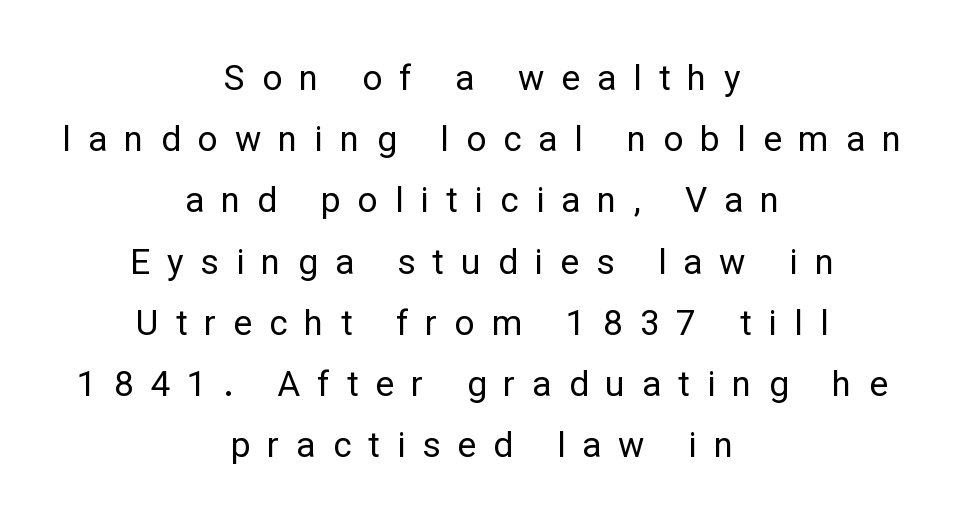
Q: Is the text bold? A: No.
Q: Is the text italic (slanted)? A: No, it is upright.
Q: Is the typeface a serif or a sans-serif typeface? A: Sans-serif.
Q: Is the text underlined? A: No.
Q: How is the paragraph aligned? A: Centered.
Q: Is the spacing between letters normal or unusually wide? A: Unusually wide.
Q: Width (condensed, normal, or wide)? A: Normal.
Q: Stroke contrast? A: Low.
Q: x-height? A: Medium.
Q: Monospaced? A: No.
